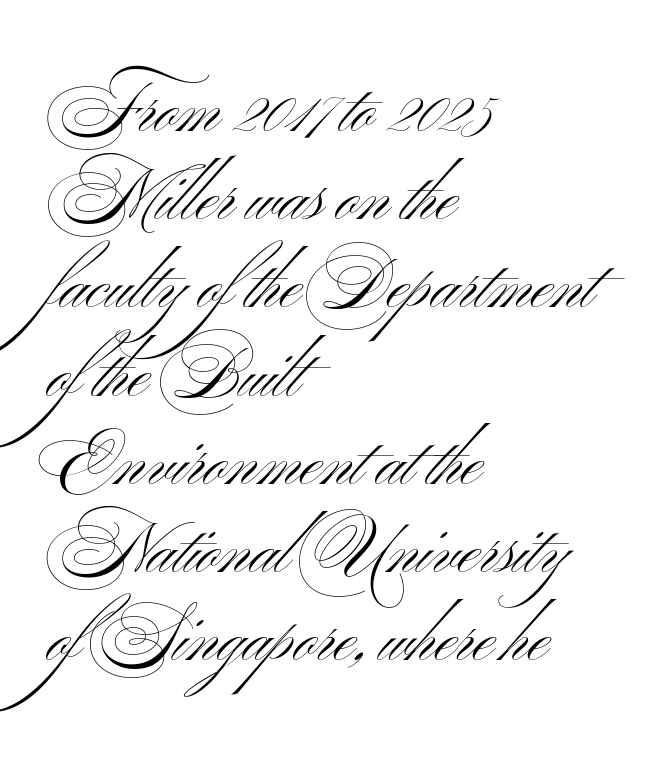
Characters follow at the spacing the type designer built in. Horizontally, the lines are justified to the leading edge only. The zone under the glyphs is completely vacant.
